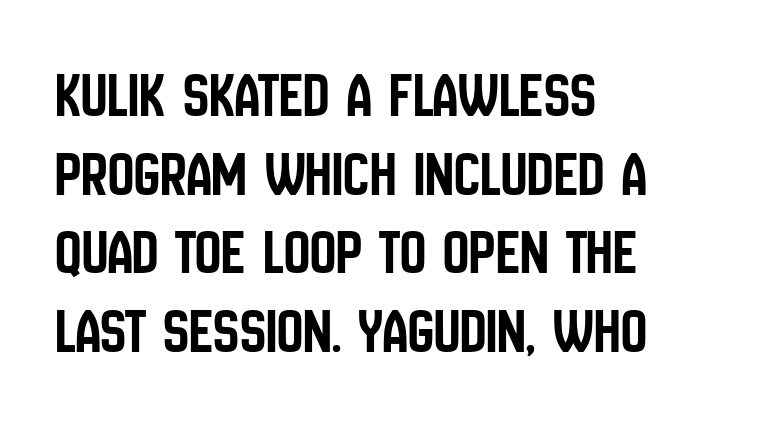
{"serif": "no", "italic": "no", "width": "condensed", "stroke_contrast": "low", "x_height": "large", "monospaced": "no", "underline": "no", "align": "left", "line_spacing_ratio": 1.21, "letter_spacing": "normal", "letter_spacing_em": 0.0, "glyph_px": 65}
